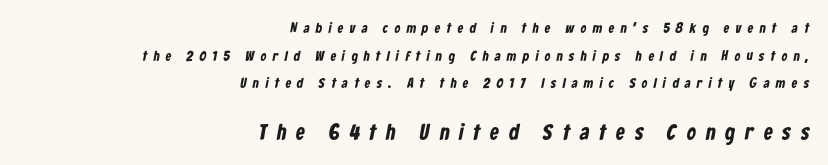
{"bold": "yes", "underline": "no", "align": "right", "line_spacing": "loose", "line_spacing_ratio": 1.97, "letter_spacing": "wide", "letter_spacing_em": 0.46, "larger_block": "second", "size_ratio": 1.57, "glyph_px": 22}
